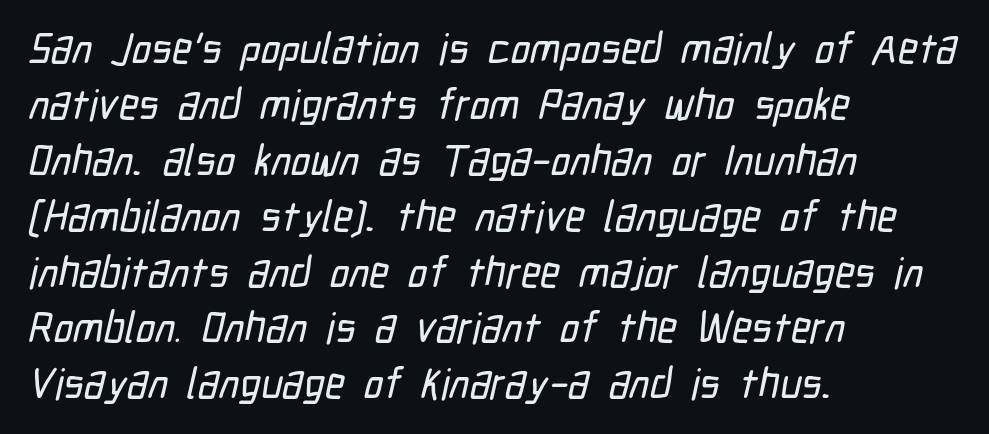
The image shows 43 px condensed sans-serif type; set left-aligned, normal line spacing (1.3x), normal letter spacing, not underlined; low stroke contrast and a medium x-height.
